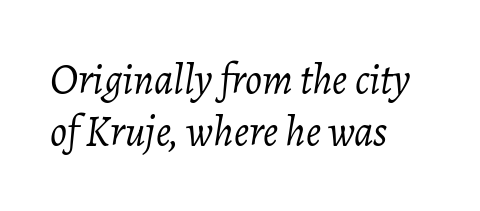
Here the glyphs are tracked normally, forming tight word shapes. Line beginnings align vertically; line endings do not. Glance below the letters and you will spot only blank space. This is not heavy type; no bold has been used.
